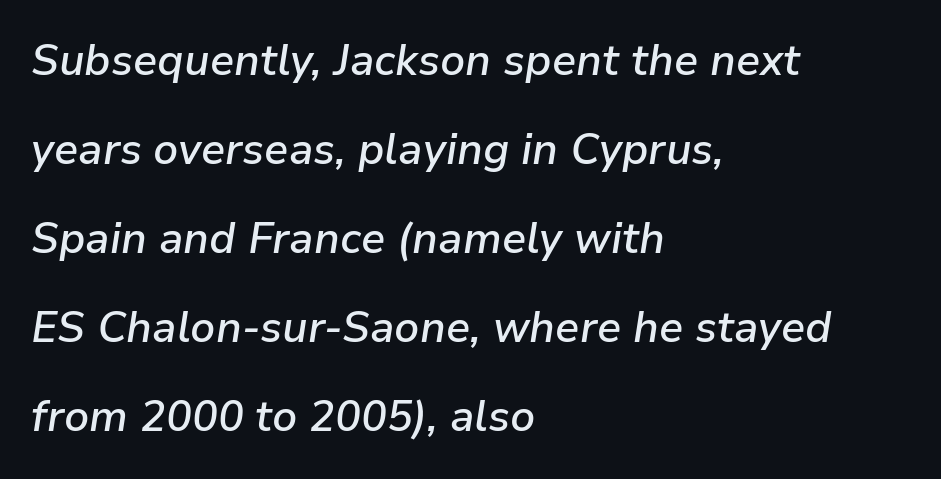
{"italic": "yes", "lean": "right", "slant_degrees": 9, "bold": "semi", "weight": "semibold", "width": "normal", "stroke_contrast": "low", "x_height": "medium", "monospaced": "no", "underline": "no", "align": "left", "line_spacing": "loose", "line_spacing_ratio": 2.07, "letter_spacing": "normal", "letter_spacing_em": 0.0, "glyph_px": 43}
